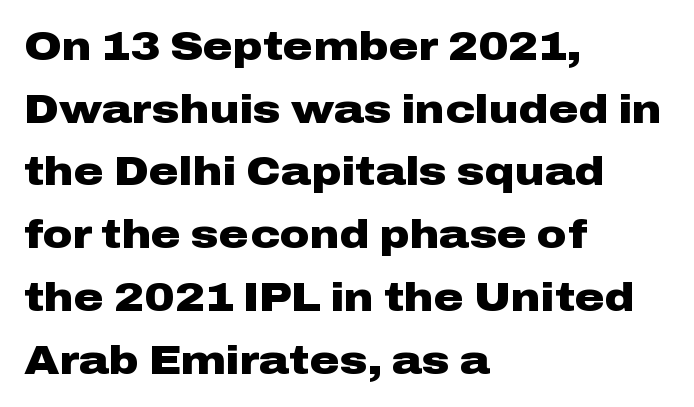
{"serif": "no", "italic": "no", "bold": "yes", "weight": "heavy", "width": "wide", "stroke_contrast": "low", "x_height": "medium", "monospaced": "no", "underline": "no", "align": "left", "line_spacing": "normal", "line_spacing_ratio": 1.53, "letter_spacing": "normal", "letter_spacing_em": 0.0, "glyph_px": 41}
